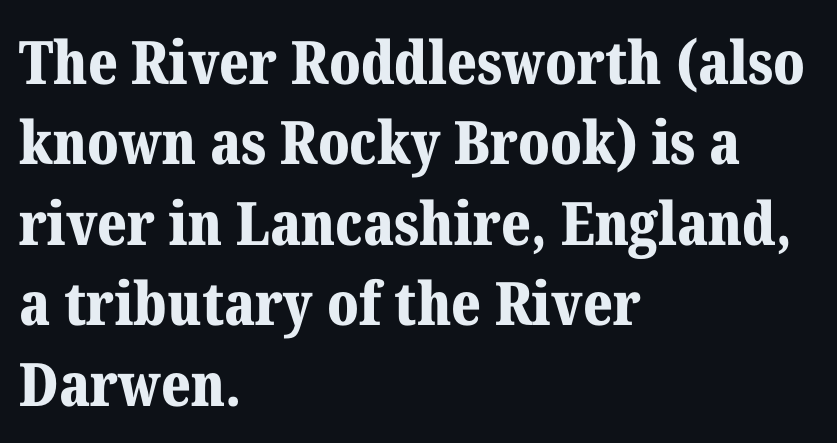
The image shows 60 px bold serif type, upright; set left-aligned, normal line spacing (1.34x), normal letter spacing, not underlined; medium stroke contrast and a medium x-height.
